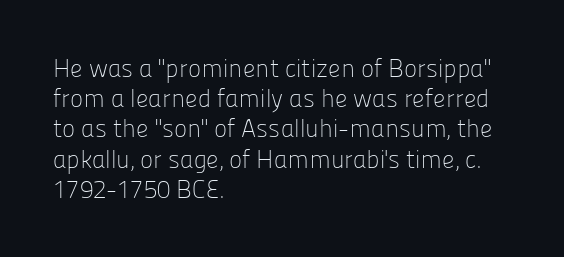
The image shows 25 px text type, upright; set left-aligned, line spacing 1.21x, normal letter spacing, not underlined.
